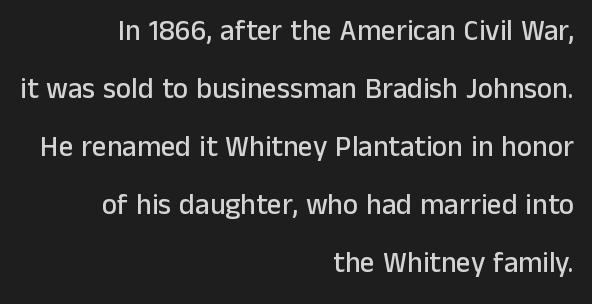
Posture: vertical. Widely set lines give the paragraph a tall, airy silhouette. Letterform terminals end flat and unadorned throughout the passage. Is this a fixed-width face? No — the glyphs have proportional, varying widths. The type is set solid horizontally, with unmodified tracking.
